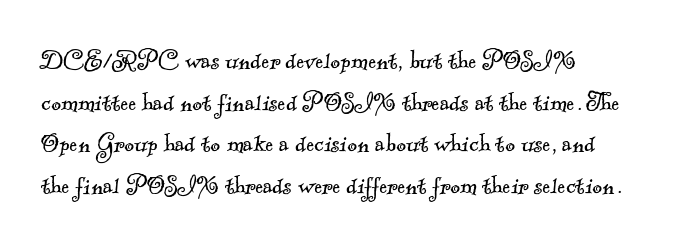
Q: Is the text bold? A: No.
Q: Is the typeface a serif or a sans-serif typeface? A: Serif.
Q: Is the text underlined? A: No.
Q: How is the paragraph aligned? A: Left-aligned.
Q: Is the spacing between letters normal or unusually wide? A: Normal.
Q: Is the spacing between lines tight, normal or loose? A: Normal.
Q: Width (condensed, normal, or wide)? A: Normal.
Q: x-height? A: Small.
Q: Monospaced? A: No.
